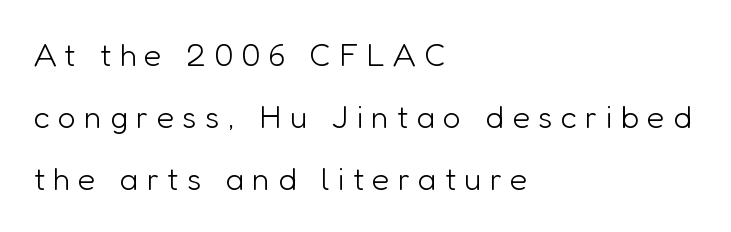
The image shows 32 px light sans-serif type, upright; set left-aligned, loose line spacing (1.93x), unusually wide letter spacing (+0.25 em), not underlined; low stroke contrast and a medium x-height.
